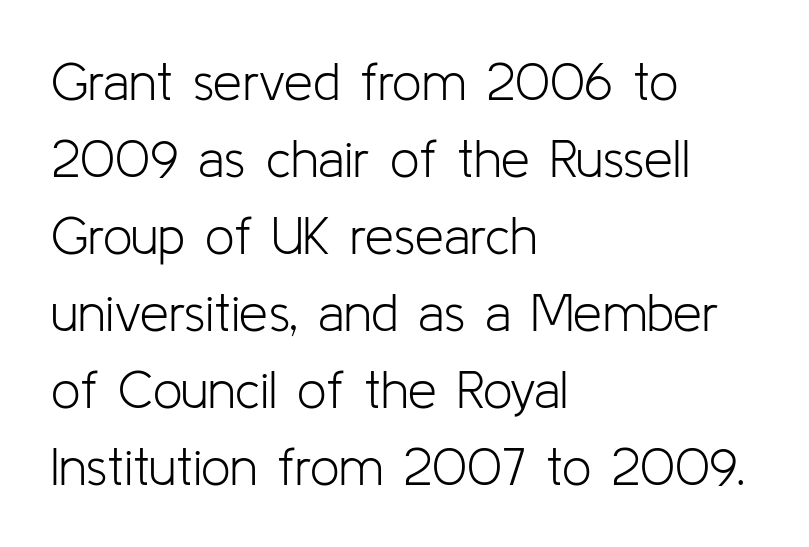
{"serif": "no", "italic": "no", "bold": "no", "weight": "light", "width": "normal", "stroke_contrast": "low", "x_height": "medium", "monospaced": "no", "underline": "no", "align": "left", "line_spacing": "normal", "line_spacing_ratio": 1.48, "letter_spacing": "normal", "letter_spacing_em": 0.0, "glyph_px": 52}
